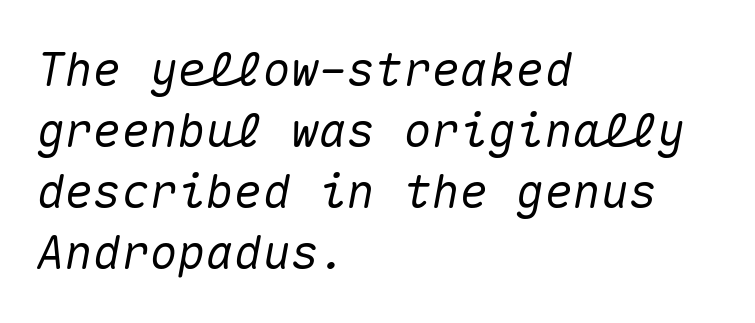
{"italic": "yes", "lean": "right", "slant_degrees": 10, "width": "normal", "stroke_contrast": "medium", "x_height": "medium", "monospaced": "yes", "underline": "no", "align": "left", "line_spacing": "normal", "line_spacing_ratio": 1.3, "letter_spacing": "normal", "letter_spacing_em": 0.0, "glyph_px": 47}
